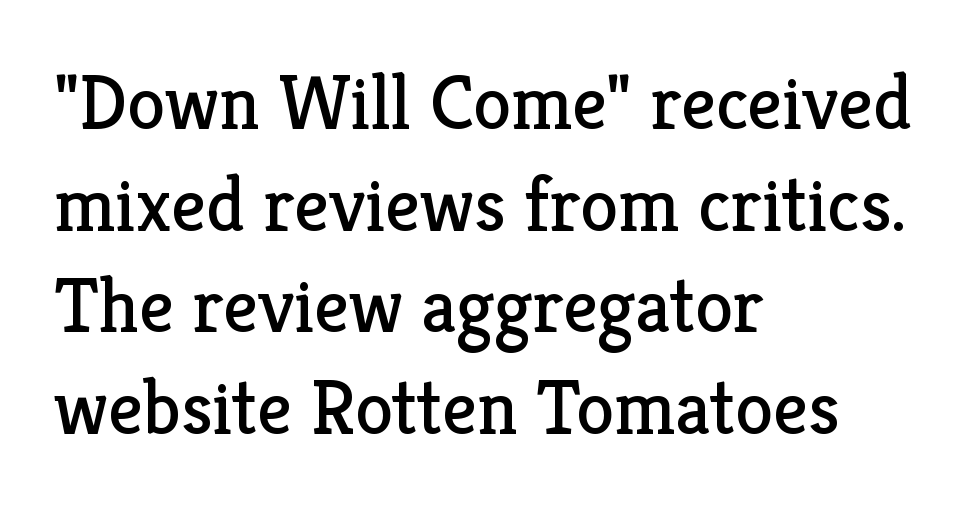
{"serif": "yes", "italic": "no", "bold": "no", "weight": "regular", "width": "normal", "stroke_contrast": "low", "x_height": "medium", "monospaced": "no", "underline": "no", "align": "left", "line_spacing": "normal", "line_spacing_ratio": 1.32, "letter_spacing": "normal", "letter_spacing_em": 0.0, "glyph_px": 77}
